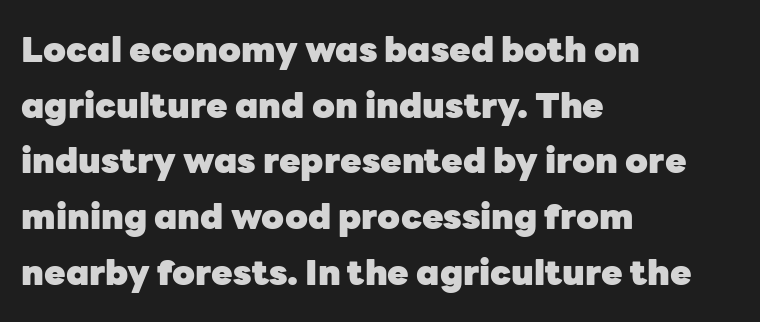
The image shows 35 px heavy sans-serif type, upright; set left-aligned, normal line spacing (1.59x), normal letter spacing, not underlined; low stroke contrast and a medium x-height.
